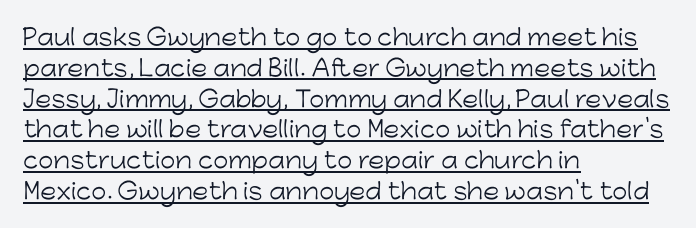
Q: Is the text bold? A: No.
Q: Is the text italic (slanted)? A: No, it is upright.
Q: Is the text underlined? A: Yes.
Q: How is the paragraph aligned? A: Left-aligned.
Q: Is the spacing between letters normal or unusually wide? A: Normal.
Q: Is the spacing between lines tight, normal or loose? A: Normal.
